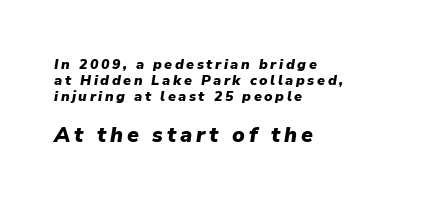
Q: Is the text bold? A: Yes.
Q: Is the text italic (slanted)? A: Yes, it leans right by about 9 degrees.
Q: Is the text underlined? A: No.
Q: How is the paragraph aligned? A: Left-aligned.
Q: Which block of text is set in a larger size, the first (top) or the second (bottom)? A: The second (bottom) one.
